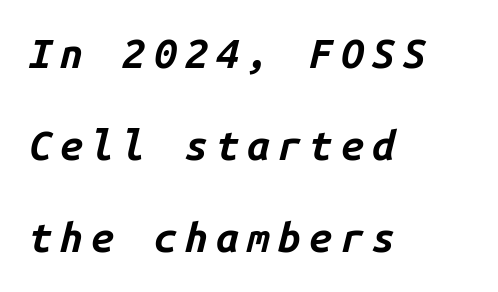
{"italic": "yes", "lean": "right", "slant_degrees": 14, "bold": "yes", "weight": "bold", "width": "normal", "stroke_contrast": "low", "x_height": "medium", "monospaced": "yes", "underline": "no", "align": "left", "line_spacing": "loose", "line_spacing_ratio": 2.24, "letter_spacing": "wide", "letter_spacing_em": 0.2, "glyph_px": 41}
